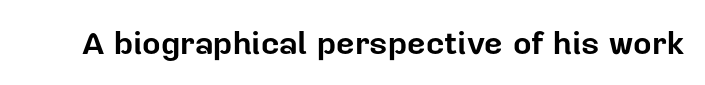
Q: Is the text bold? A: Yes.
Q: Is the text italic (slanted)? A: No, it is upright.
Q: Is the typeface a serif or a sans-serif typeface? A: Sans-serif.
Q: Is the text underlined? A: No.
Q: Is the spacing between letters normal or unusually wide? A: Normal.
Q: Width (condensed, normal, or wide)? A: Normal.
Q: Stroke contrast? A: Low.
Q: x-height? A: Medium.
Q: Monospaced? A: No.
